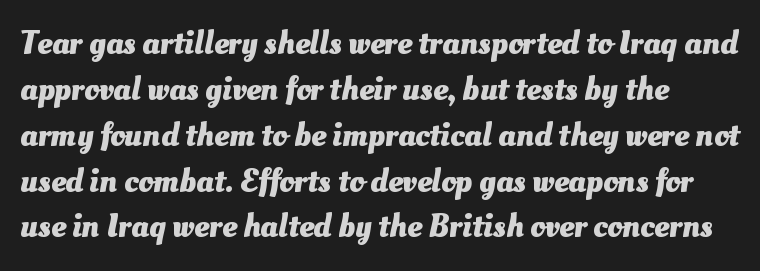
Q: Is the text bold? A: Yes.
Q: Is the text underlined? A: No.
Q: Is the spacing between letters normal or unusually wide? A: Normal.
Q: Is the spacing between lines tight, normal or loose? A: Normal.
Q: Width (condensed, normal, or wide)? A: Normal.
Q: Stroke contrast? A: Medium.
Q: x-height? A: Small.
Q: Monospaced? A: No.
